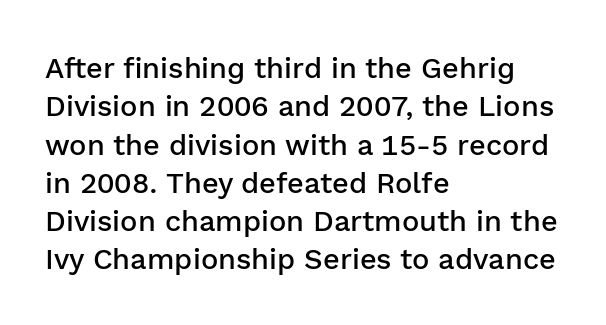
Looks like regular typesetting: each glyph gets only the width it needs. Quick note: not italic, upright. The face used here is rendered with its standard letterfit. This sample keeps an unexceptional amount of space between lines. The passage is arranged the way most books set body copy — flush left.
